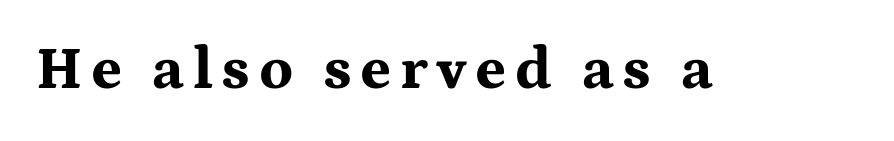
The image shows 60 px bold, wide serif type, upright; set not underlined; medium stroke contrast and a medium x-height.
